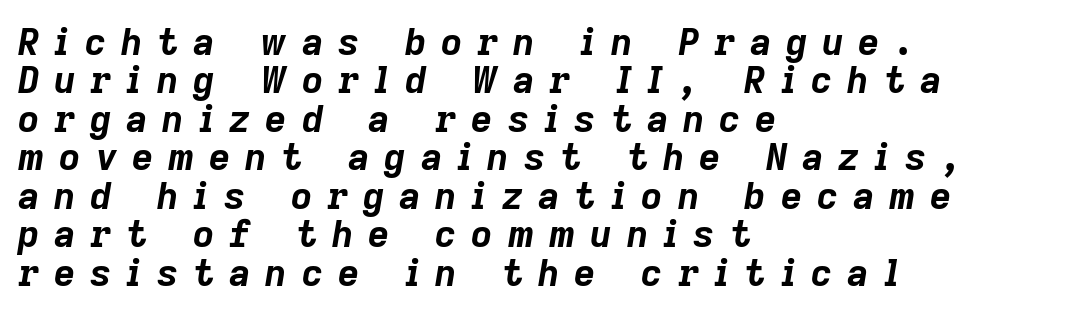
{"italic": "yes", "lean": "right", "slant_degrees": 9, "bold": "yes", "weight": "bold", "width": "normal", "stroke_contrast": "low", "x_height": "medium", "monospaced": "no", "underline": "no", "align": "left", "line_spacing": "tight", "line_spacing_ratio": 1.04, "letter_spacing": "wide", "letter_spacing_em": 0.4, "glyph_px": 37}
